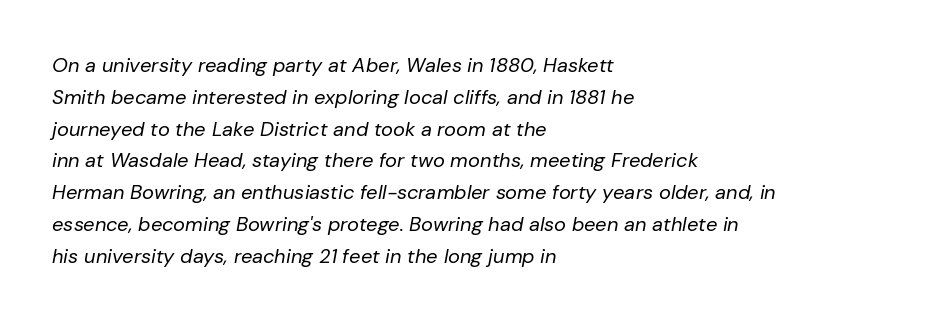
{"italic": "yes", "lean": "right", "slant_degrees": 10, "bold": "no", "underline": "no", "align": "left", "line_spacing": "normal", "line_spacing_ratio": 1.59, "letter_spacing": "normal", "letter_spacing_em": 0.0, "glyph_px": 20}
